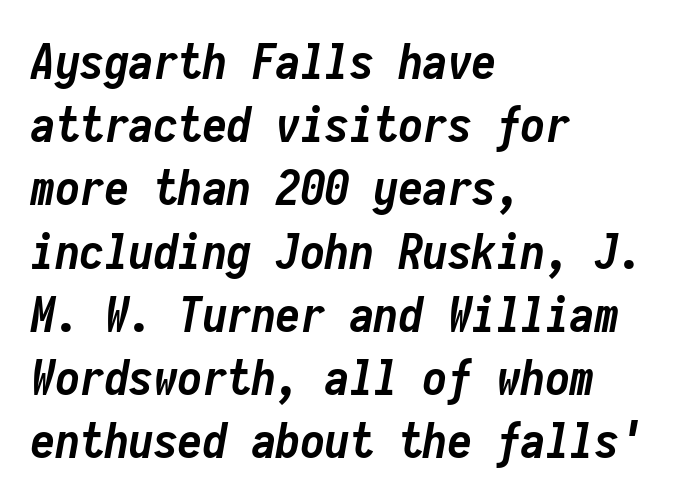
{"italic": "yes", "lean": "right", "slant_degrees": 10, "bold": "yes", "weight": "semibold", "width": "condensed", "stroke_contrast": "low", "x_height": "medium", "monospaced": "yes", "underline": "no", "align": "left", "line_spacing": "normal", "line_spacing_ratio": 1.29, "letter_spacing": "normal", "letter_spacing_em": 0.0, "glyph_px": 49}
